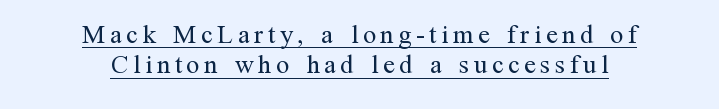
Q: Is the text bold? A: No.
Q: Is the text italic (slanted)? A: No, it is upright.
Q: Is the text underlined? A: Yes.
Q: How is the paragraph aligned? A: Centered.
